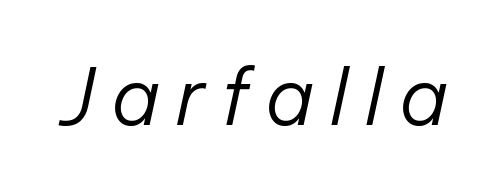
The image shows 78 px regular-weight type, italic (leaning right); set unusually wide letter spacing (+0.2 em), not underlined; low stroke contrast and a medium x-height.
